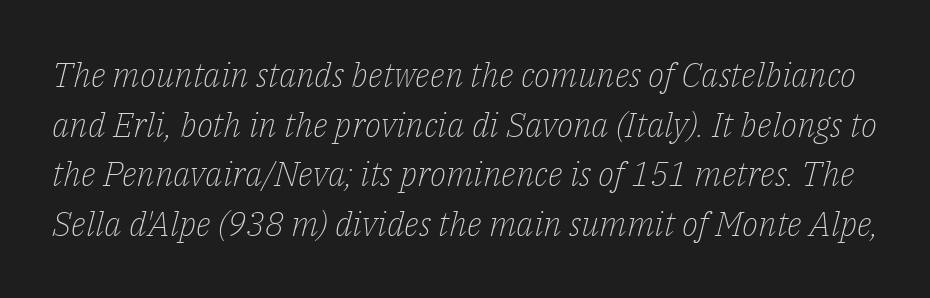
The glyphs in this specimen are seriffed. Type without underlining. These lines keep a tight, regular rhythm from letter to letter. The letters advance in unequal steps, a hallmark of proportional type. Horizontal bands of white between lines are of average thickness.
